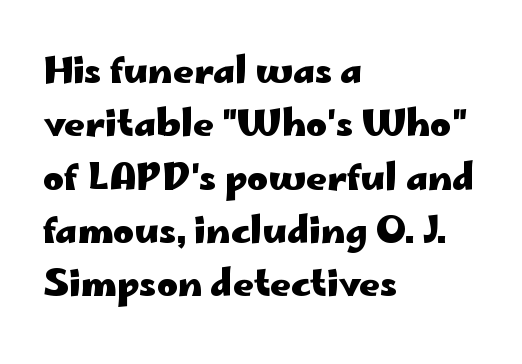
The tracking reads as untouched default to a designer's eye. The letters stand straight up with perfectly vertical stems. Heavy, bold letterforms. The typesetter chose a ragged-right arrangement here.
